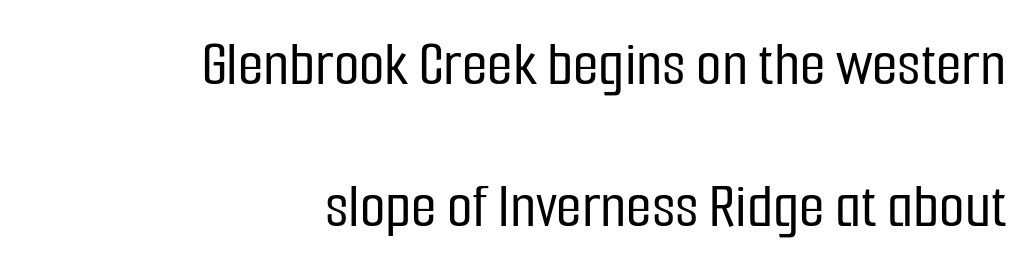
{"serif": "no", "italic": "no", "width": "condensed", "stroke_contrast": "low", "x_height": "medium", "monospaced": "no", "underline": "no", "align": "right", "line_spacing": "loose", "line_spacing_ratio": 2.15, "letter_spacing": "normal", "letter_spacing_em": 0.0, "glyph_px": 66}
